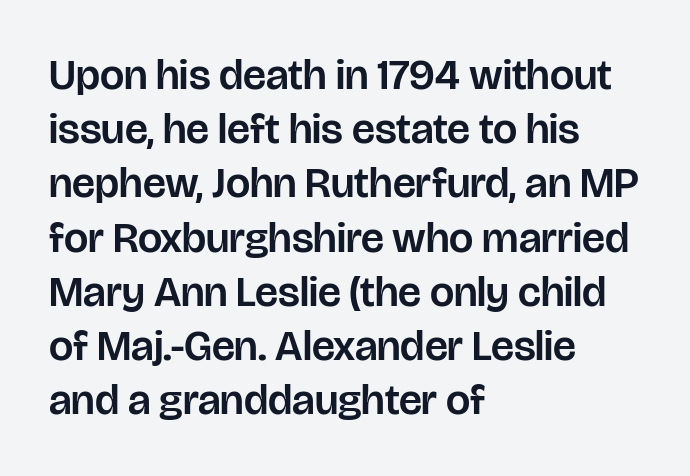
Q: Is the text italic (slanted)? A: No, it is upright.
Q: Is the typeface a serif or a sans-serif typeface? A: Sans-serif.
Q: Is the text underlined? A: No.
Q: How is the paragraph aligned? A: Left-aligned.
Q: Is the spacing between letters normal or unusually wide? A: Normal.
Q: Is the spacing between lines tight, normal or loose? A: Normal.
Q: Width (condensed, normal, or wide)? A: Normal.
Q: Stroke contrast? A: Low.
Q: x-height? A: Large.
Q: Monospaced? A: No.
